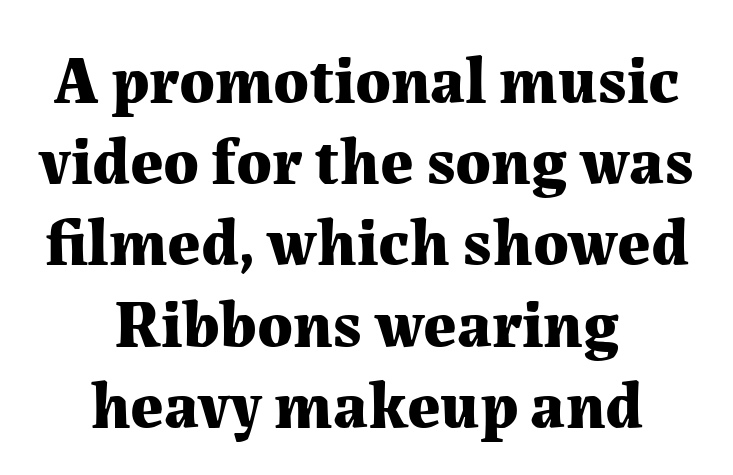
Q: Is the text bold? A: Yes.
Q: Is the text italic (slanted)? A: No, it is upright.
Q: Is the typeface a serif or a sans-serif typeface? A: Serif.
Q: Is the text underlined? A: No.
Q: How is the paragraph aligned? A: Centered.
Q: Is the spacing between letters normal or unusually wide? A: Normal.
Q: Width (condensed, normal, or wide)? A: Normal.
Q: Stroke contrast? A: Medium.
Q: x-height? A: Medium.
Q: Monospaced? A: No.
